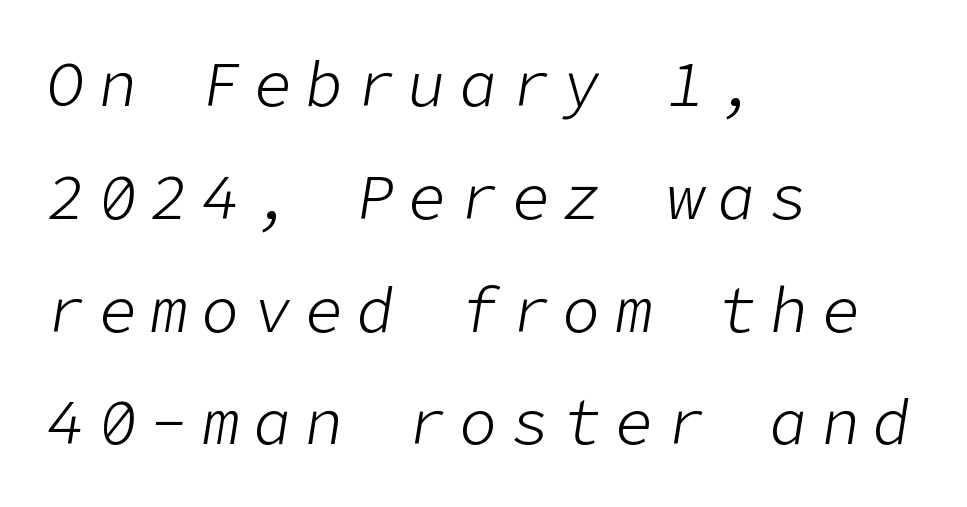
The image shows 63 px light type, italic (leaning right); set left-aligned, line spacing 1.79x, unusually wide letter spacing (+0.22 em), not underlined; low stroke contrast and a medium x-height.
